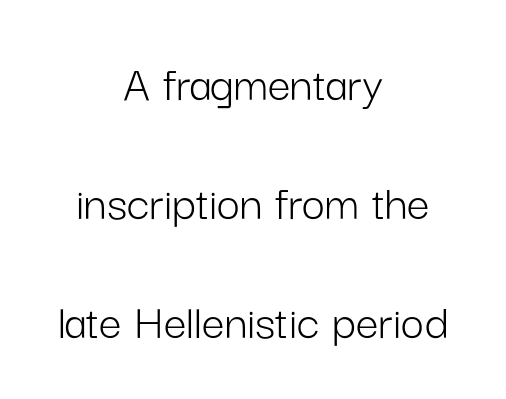
Q: Is the text bold? A: No.
Q: Is the text italic (slanted)? A: No, it is upright.
Q: Is the typeface a serif or a sans-serif typeface? A: Sans-serif.
Q: Is the text underlined? A: No.
Q: How is the paragraph aligned? A: Centered.
Q: Is the spacing between letters normal or unusually wide? A: Normal.
Q: Is the spacing between lines tight, normal or loose? A: Loose.
Q: Width (condensed, normal, or wide)? A: Normal.
Q: Stroke contrast? A: Low.
Q: x-height? A: Medium.
Q: Monospaced? A: No.
